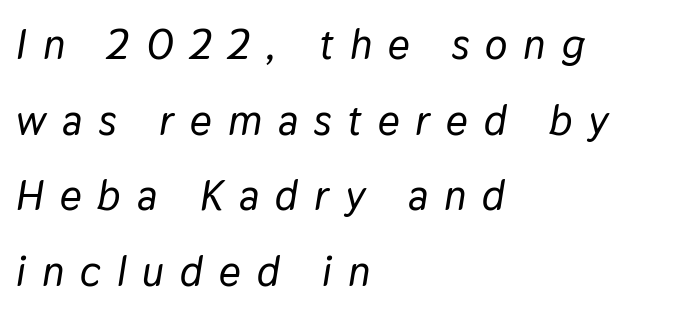
The image shows 42 px text type, italic (leaning right); set left-aligned, line spacing 1.8x, unusually wide letter spacing (+0.38 em), not underlined; low stroke contrast and a medium x-height.
